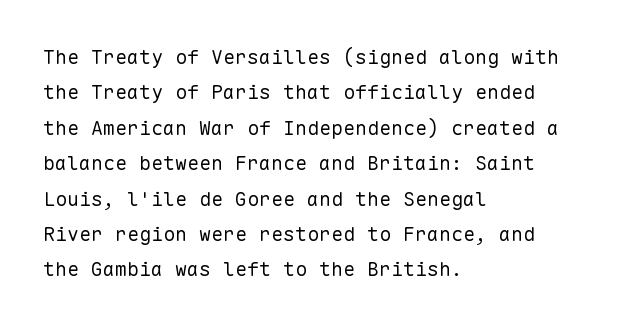
The image shows 20 px text type, upright; set left-aligned, line spacing 1.77x, normal letter spacing, not underlined.
